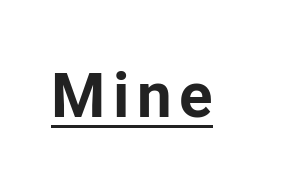
Rendered with straight, roman letterforms. Proportional: the letters do not fall into vertical columns. This rendering employs a face without finishing strokes, i.e., a sans-serif. Strong, thick strokes mark this as bold type. Students, observe the line beneath the letters — that is underlining.
